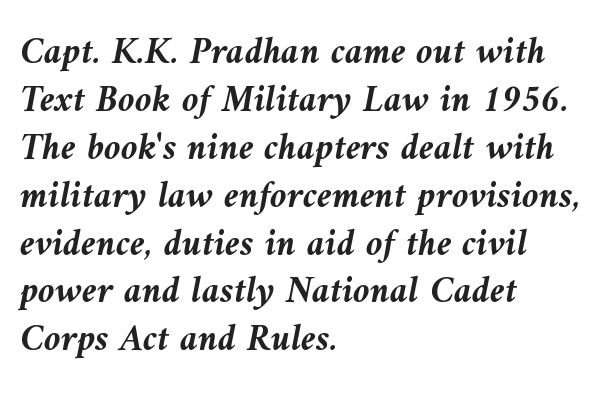
The image shows 38 px semibold type, italic (leaning left); set left-aligned, normal line spacing (1.26x), normal letter spacing, not underlined; medium stroke contrast and a medium x-height.
